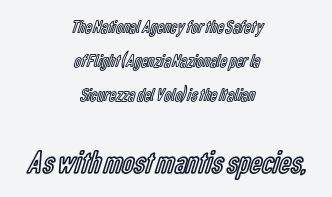
Q: Is the text italic (slanted)? A: Yes.
Q: Is the text underlined? A: No.
Q: How is the paragraph aligned? A: Centered.
Q: Is the spacing between letters normal or unusually wide? A: Normal.
Q: Which block of text is set in a larger size, the first (top) or the second (bottom)? A: The second (bottom) one.
Q: Width (condensed, normal, or wide)? A: Condensed.
Q: x-height? A: Medium.
Q: Monospaced? A: No.
